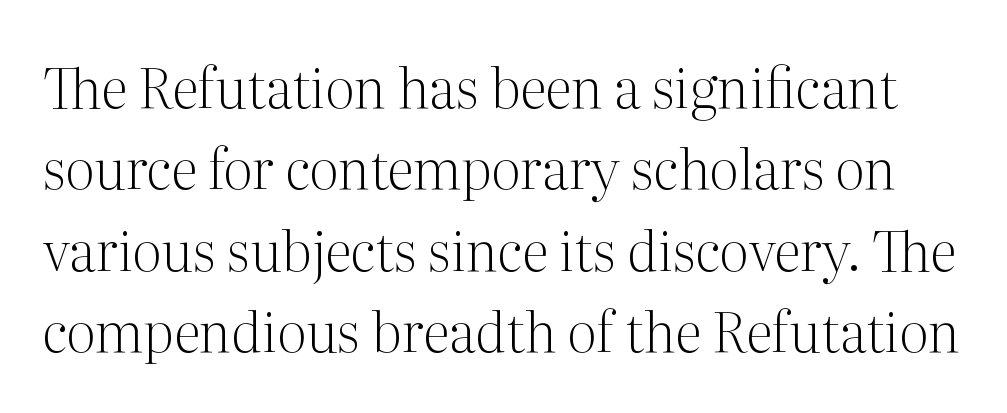
Is there much room between lines? A standard amount, neither cramped nor airy. Type without underlining. Weight: regular or lighter. Here the glyphs are tracked normally, forming tight word shapes. This sample uses an upright cut, with every glyph sitting square on the baseline.
